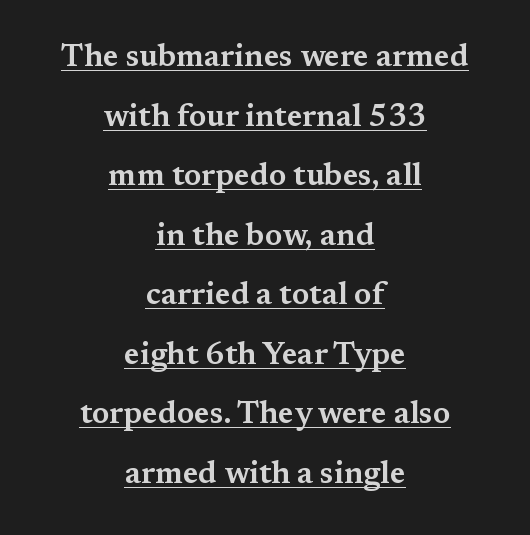
Q: Is the text italic (slanted)? A: No, it is upright.
Q: Is the typeface a serif or a sans-serif typeface? A: Serif.
Q: Is the text underlined? A: Yes.
Q: How is the paragraph aligned? A: Centered.
Q: Is the spacing between letters normal or unusually wide? A: Normal.
Q: Is the spacing between lines tight, normal or loose? A: Loose.
Q: Width (condensed, normal, or wide)? A: Wide.
Q: Stroke contrast? A: Medium.
Q: x-height? A: Medium.
Q: Monospaced? A: No.
